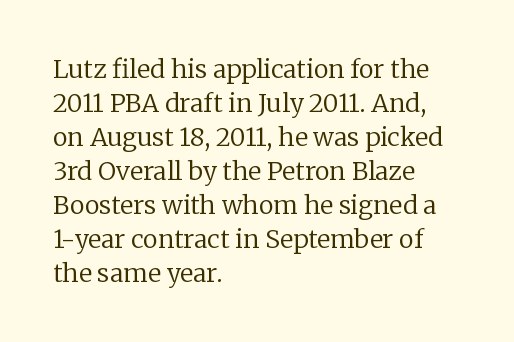
{"italic": "no", "bold": "no", "underline": "no", "align": "left", "line_spacing": "normal", "line_spacing_ratio": 1.36, "letter_spacing": "normal", "letter_spacing_em": 0.0, "glyph_px": 25}
